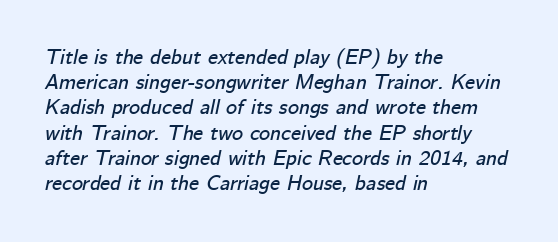
The image shows 21 px text type, italic (leaning right); set left-aligned, line spacing 1.2x, normal letter spacing, not underlined.
